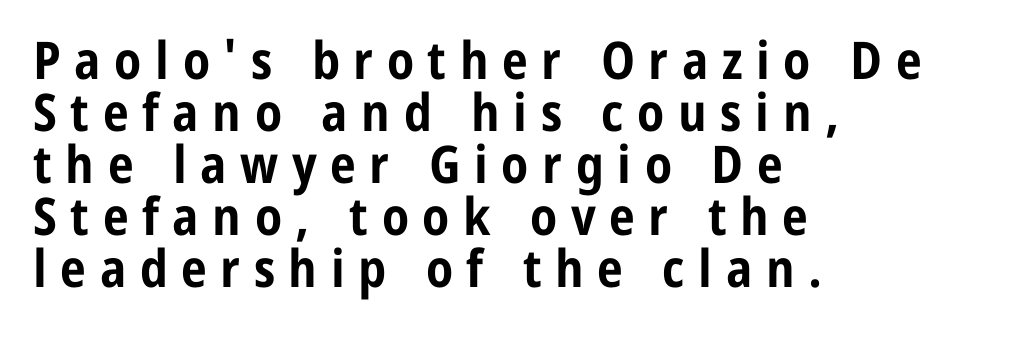
The vertical gap from one line to the next is small. These lines have a slow, spaced-out rhythm from letter to letter. The typeface chosen for these lines omits serifs. Ordinary non-slanted type is in use.
